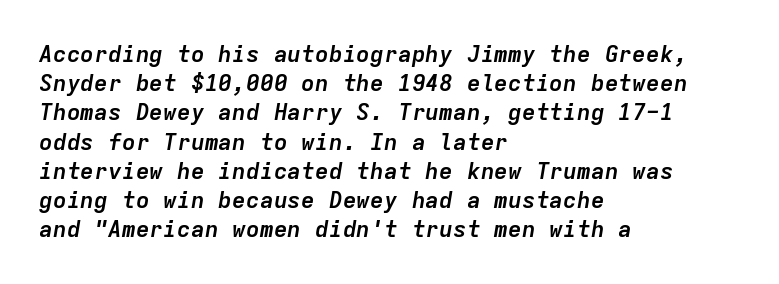
{"italic": "yes", "lean": "right", "slant_degrees": 9, "bold": "yes", "underline": "no", "align": "left", "line_spacing": "normal", "line_spacing_ratio": 1.27, "letter_spacing": "normal", "letter_spacing_em": 0.0, "glyph_px": 23}
